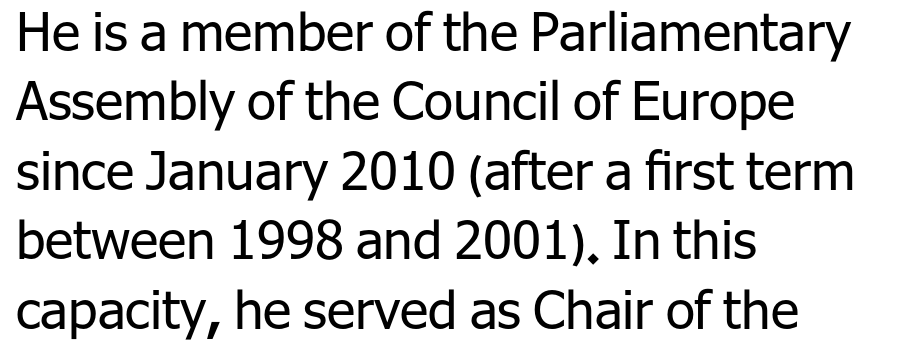
Q: Is the text bold? A: No.
Q: Is the text italic (slanted)? A: No, it is upright.
Q: Is the typeface a serif or a sans-serif typeface? A: Sans-serif.
Q: Is the text underlined? A: No.
Q: How is the paragraph aligned? A: Left-aligned.
Q: Is the spacing between letters normal or unusually wide? A: Normal.
Q: Is the spacing between lines tight, normal or loose? A: Normal.
Q: Width (condensed, normal, or wide)? A: Normal.
Q: Stroke contrast? A: Low.
Q: x-height? A: Medium.
Q: Monospaced? A: No.
